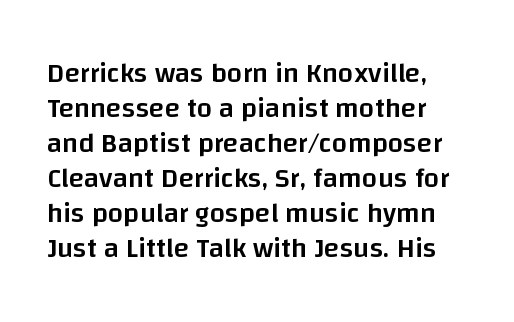
Q: Is the text bold? A: Semi-bold.
Q: Is the text italic (slanted)? A: No, it is upright.
Q: Is the typeface a serif or a sans-serif typeface? A: Sans-serif.
Q: Is the text underlined? A: No.
Q: Is the spacing between letters normal or unusually wide? A: Normal.
Q: Is the spacing between lines tight, normal or loose? A: Normal.
Q: Width (condensed, normal, or wide)? A: Normal.
Q: Stroke contrast? A: Low.
Q: x-height? A: Large.
Q: Monospaced? A: No.
